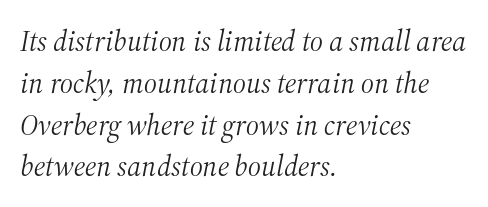
{"serif": "yes", "italic": "yes", "lean": "right", "slant_degrees": 12, "bold": "no", "weight": "light", "width": "normal", "stroke_contrast": "medium", "x_height": "medium", "monospaced": "no", "underline": "no", "align": "left", "line_spacing": "normal", "line_spacing_ratio": 1.44, "letter_spacing": "normal", "letter_spacing_em": 0.0, "glyph_px": 29}
